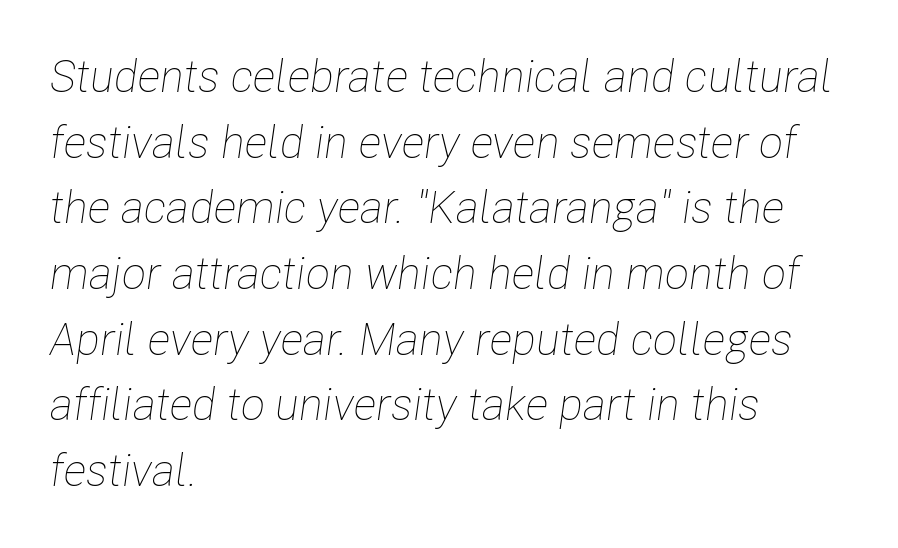
A typesetter would call this proportional, since set widths differ per character. Letters rest on an invisible, unmarked baseline. Baseline-to-baseline distance is the conventional proportion of letter height. Teacher's note: observe the even left margin — that is flush-left alignment. Slanted lettering throughout. Counters stay open thanks to moderate or lighter strokes.
